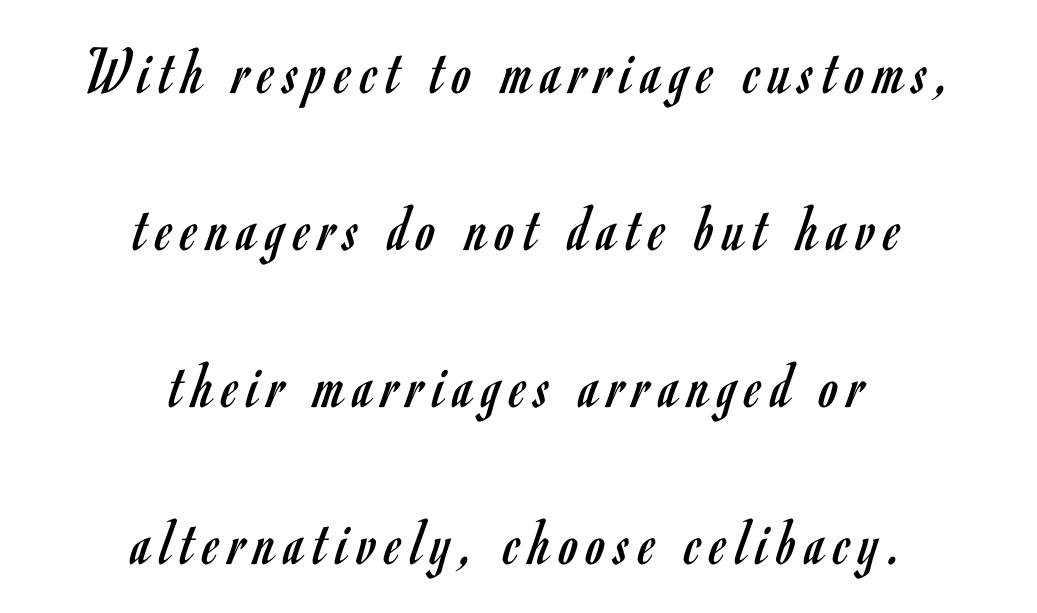
{"serif": "no", "bold": "no", "weight": "regular", "width": "condensed", "stroke_contrast": "low", "x_height": "small", "monospaced": "no", "underline": "no", "align": "center", "line_spacing": "loose", "line_spacing_ratio": 2.31, "glyph_px": 68}
